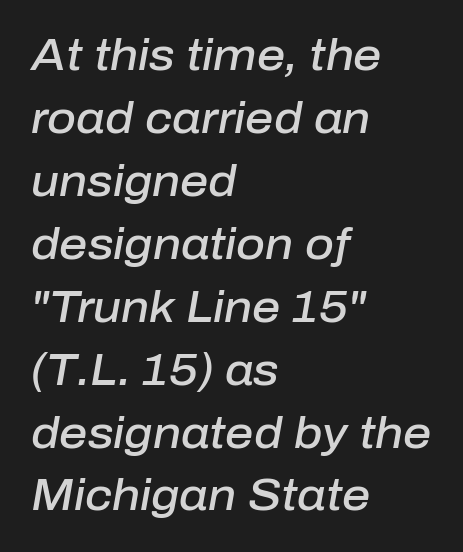
{"italic": "yes", "lean": "right", "slant_degrees": 10, "bold": "semi", "weight": "semibold", "width": "normal", "stroke_contrast": "low", "x_height": "medium", "monospaced": "no", "underline": "no", "align": "left", "line_spacing": "normal", "line_spacing_ratio": 1.43, "letter_spacing": "normal", "letter_spacing_em": 0.0, "glyph_px": 44}
